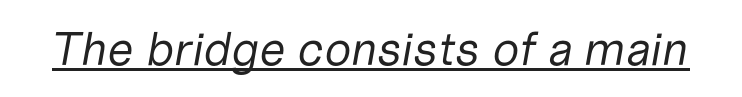
Q: Is the text bold? A: No.
Q: Is the text italic (slanted)? A: Yes, it leans right by about 10 degrees.
Q: Is the text underlined? A: Yes.
Q: Is the spacing between letters normal or unusually wide? A: Normal.
Q: Width (condensed, normal, or wide)? A: Normal.
Q: Stroke contrast? A: Low.
Q: x-height? A: Medium.
Q: Monospaced? A: No.
